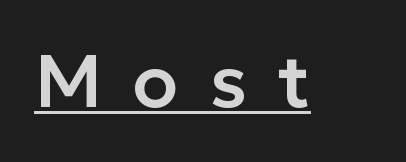
{"serif": "no", "italic": "no", "width": "normal", "stroke_contrast": "low", "x_height": "medium", "monospaced": "no", "underline": "yes", "letter_spacing": "wide", "letter_spacing_em": 0.42, "glyph_px": 74}
